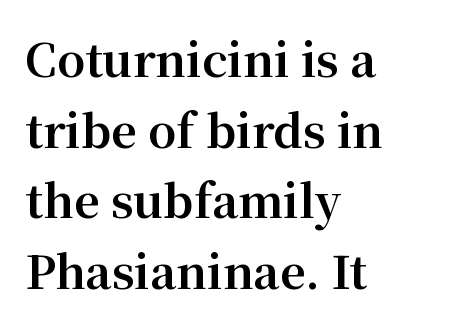
Q: Is the text bold? A: Yes.
Q: Is the text italic (slanted)? A: No, it is upright.
Q: Is the typeface a serif or a sans-serif typeface? A: Serif.
Q: Is the text underlined? A: No.
Q: How is the paragraph aligned? A: Left-aligned.
Q: Is the spacing between letters normal or unusually wide? A: Normal.
Q: Is the spacing between lines tight, normal or loose? A: Normal.
Q: Width (condensed, normal, or wide)? A: Normal.
Q: Stroke contrast? A: Medium.
Q: x-height? A: Medium.
Q: Monospaced? A: No.
